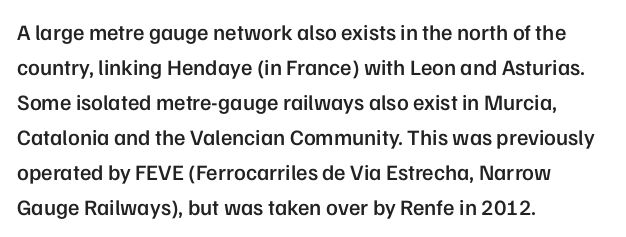
{"italic": "no", "bold": "semi", "underline": "no", "align": "left", "line_spacing": "normal", "line_spacing_ratio": 1.59, "letter_spacing": "normal", "letter_spacing_em": 0.0, "glyph_px": 22}
